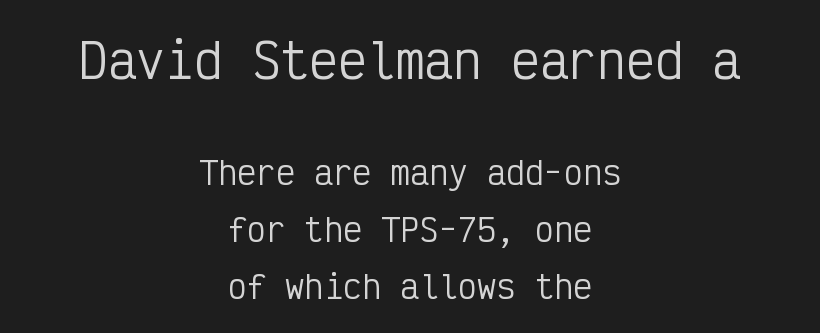
Q: Is the text bold? A: No.
Q: Is the text italic (slanted)? A: No, it is upright.
Q: Is the typeface a serif or a sans-serif typeface? A: Sans-serif.
Q: Is the text underlined? A: No.
Q: How is the paragraph aligned? A: Centered.
Q: Is the spacing between letters normal or unusually wide? A: Normal.
Q: Which block of text is set in a larger size, the first (top) or the second (bottom)? A: The first (top) one.
Q: Width (condensed, normal, or wide)? A: Condensed.
Q: Stroke contrast? A: Low.
Q: x-height? A: Medium.
Q: Monospaced? A: Yes.
